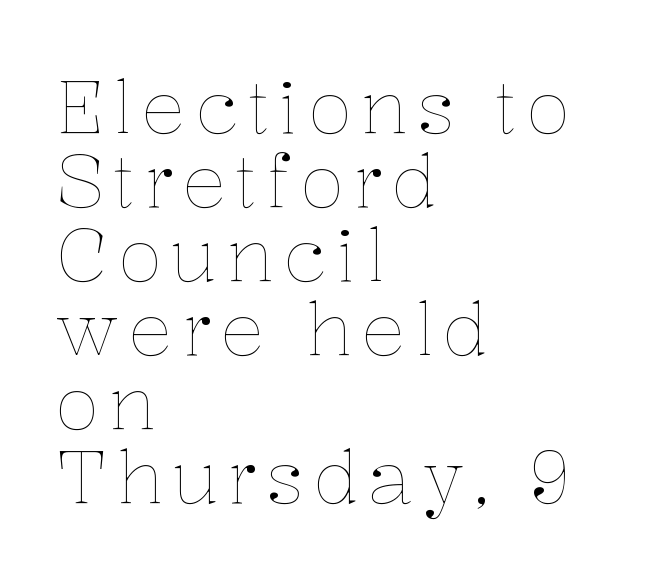
The image shows 74 px thin type, upright; set left-aligned, tight line spacing (1.0x), not underlined; low stroke contrast and a medium x-height.
